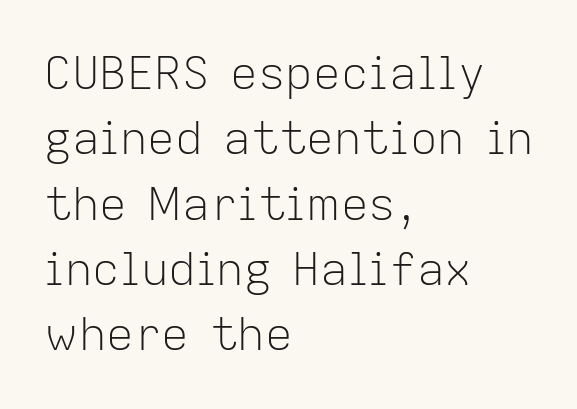
The image shows 46 px light sans-serif type, upright; set left-aligned, normal line spacing (1.42x), normal letter spacing, not underlined; low stroke contrast and a medium x-height.
